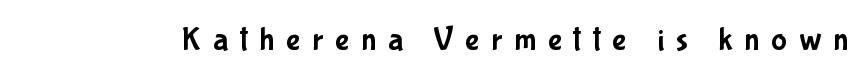
The image shows 33 px condensed sans-serif type, upright; set unusually wide letter spacing (+0.36 em), not underlined; low stroke contrast and a medium x-height.
